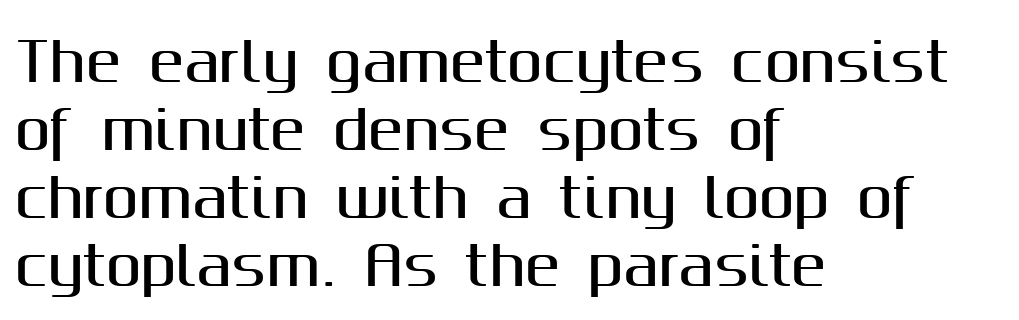
The image shows 53 px sans-serif type, upright; set left-aligned, normal line spacing (1.28x), normal letter spacing, not underlined; medium stroke contrast and a medium x-height.
